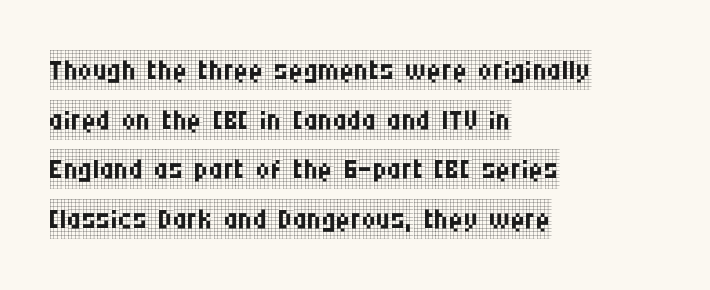
Q: Is the text bold? A: No.
Q: Is the text italic (slanted)? A: No, it is upright.
Q: Is the typeface a serif or a sans-serif typeface? A: Serif.
Q: Is the text underlined? A: No.
Q: How is the paragraph aligned? A: Left-aligned.
Q: Is the spacing between letters normal or unusually wide? A: Normal.
Q: Width (condensed, normal, or wide)? A: Condensed.
Q: Stroke contrast? A: Low.
Q: x-height? A: Large.
Q: Monospaced? A: No.
